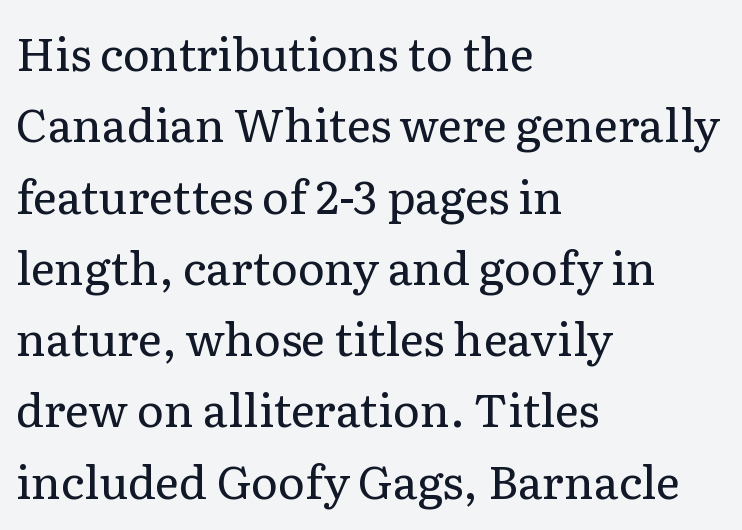
The image shows 46 px regular-weight serif type, upright; set left-aligned, normal line spacing (1.55x), normal letter spacing, not underlined; low stroke contrast and a medium x-height.
